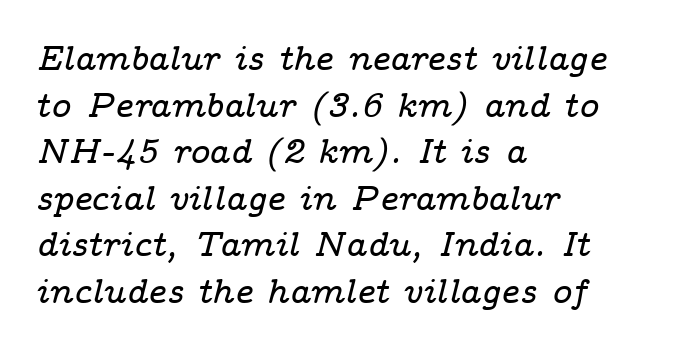
Q: Is the text italic (slanted)? A: Yes, it leans right by about 14 degrees.
Q: Is the typeface a serif or a sans-serif typeface? A: Serif.
Q: Is the text underlined? A: No.
Q: How is the paragraph aligned? A: Left-aligned.
Q: Is the spacing between letters normal or unusually wide? A: Normal.
Q: Is the spacing between lines tight, normal or loose? A: Normal.
Q: Width (condensed, normal, or wide)? A: Wide.
Q: Stroke contrast? A: Low.
Q: x-height? A: Medium.
Q: Monospaced? A: No.
